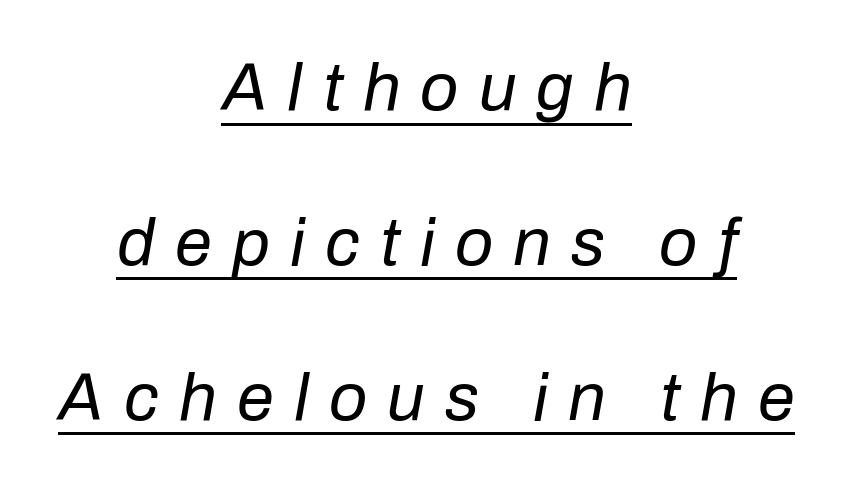
Q: Is the text bold? A: No.
Q: Is the text italic (slanted)? A: Yes, it leans right by about 10 degrees.
Q: Is the text underlined? A: Yes.
Q: How is the paragraph aligned? A: Centered.
Q: Is the spacing between letters normal or unusually wide? A: Unusually wide.
Q: Is the spacing between lines tight, normal or loose? A: Loose.
Q: Width (condensed, normal, or wide)? A: Normal.
Q: Stroke contrast? A: Low.
Q: x-height? A: Medium.
Q: Monospaced? A: No.
